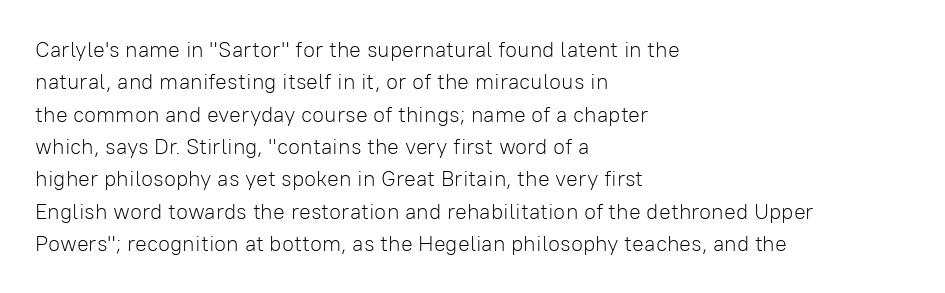
Q: Is the text bold? A: No.
Q: Is the text italic (slanted)? A: No, it is upright.
Q: Is the text underlined? A: No.
Q: How is the paragraph aligned? A: Left-aligned.
Q: Is the spacing between letters normal or unusually wide? A: Normal.
Q: Is the spacing between lines tight, normal or loose? A: Normal.
